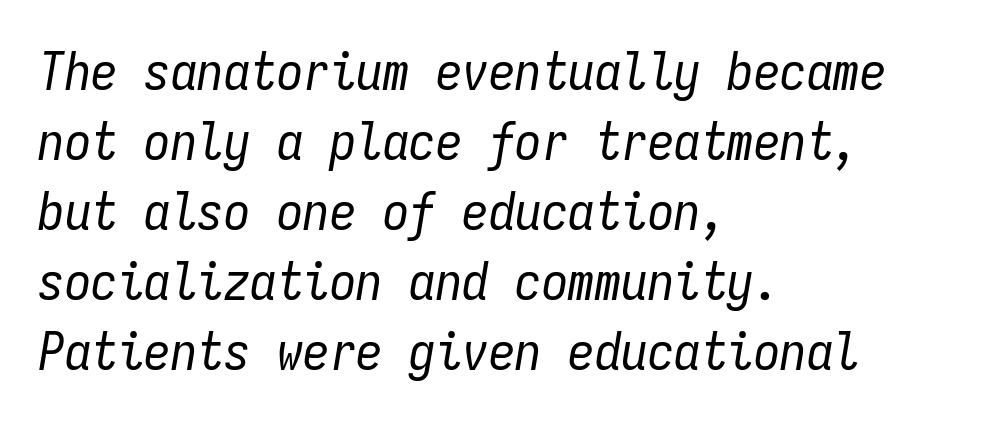
{"italic": "yes", "lean": "right", "slant_degrees": 9, "bold": "no", "weight": "regular", "width": "condensed", "stroke_contrast": "low", "x_height": "medium", "monospaced": "yes", "underline": "no", "align": "left", "line_spacing": "normal", "line_spacing_ratio": 1.32, "letter_spacing": "normal", "letter_spacing_em": 0.0, "glyph_px": 53}
